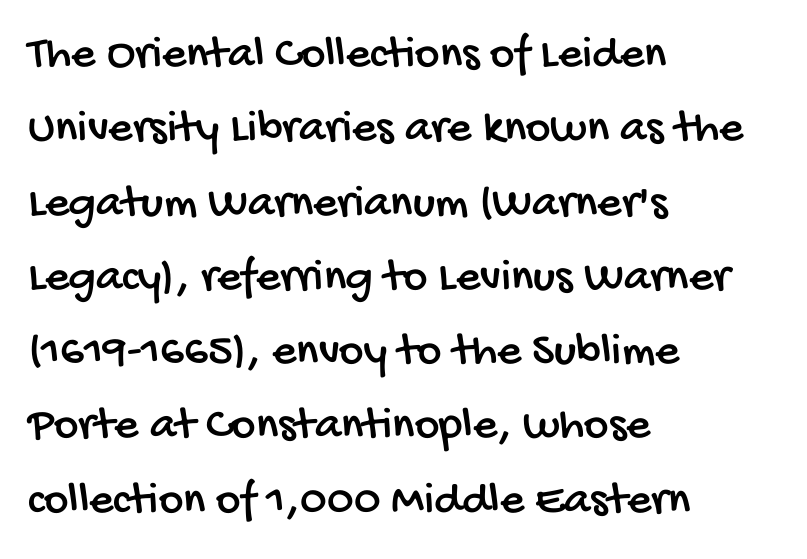
Spacing verdict: proportional, widths tailored to each character. The letters sit at their default tracking, neither squeezed nor spread. Each letter's strokes conclude bluntly, with no projecting serifs. Alignment: flush left.
